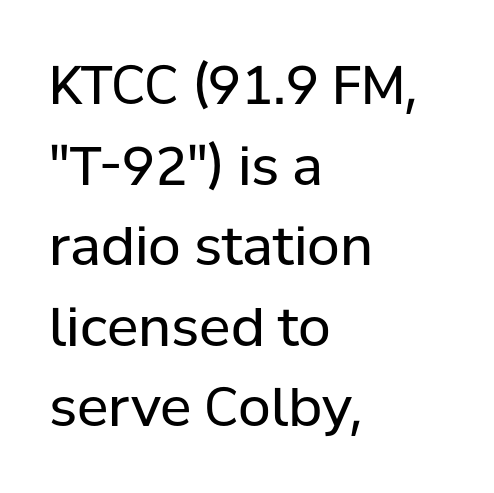
Q: Is the text bold? A: No.
Q: Is the text italic (slanted)? A: No, it is upright.
Q: Is the typeface a serif or a sans-serif typeface? A: Sans-serif.
Q: Is the text underlined? A: No.
Q: How is the paragraph aligned? A: Left-aligned.
Q: Is the spacing between letters normal or unusually wide? A: Normal.
Q: Is the spacing between lines tight, normal or loose? A: Normal.
Q: Width (condensed, normal, or wide)? A: Normal.
Q: Stroke contrast? A: Low.
Q: x-height? A: Medium.
Q: Monospaced? A: No.
